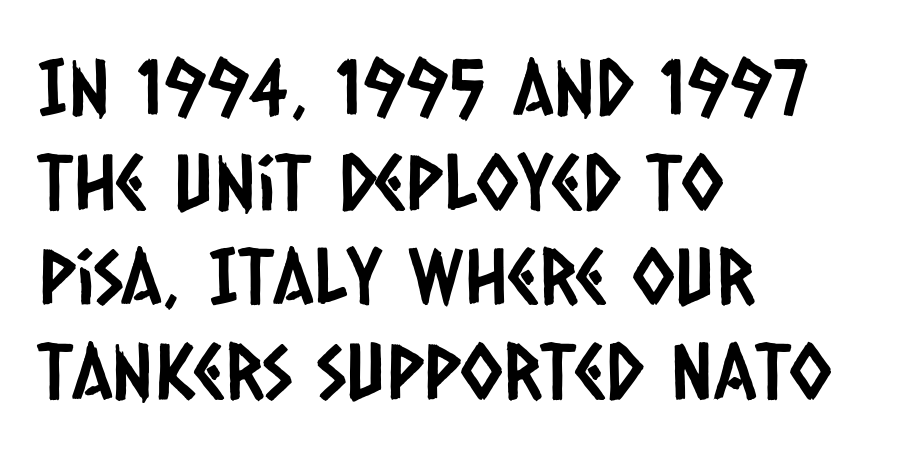
Q: Is the typeface a serif or a sans-serif typeface? A: Sans-serif.
Q: Is the text underlined? A: No.
Q: How is the paragraph aligned? A: Left-aligned.
Q: Is the spacing between letters normal or unusually wide? A: Normal.
Q: Width (condensed, normal, or wide)? A: Condensed.
Q: Stroke contrast? A: Low.
Q: x-height? A: Large.
Q: Monospaced? A: No.
